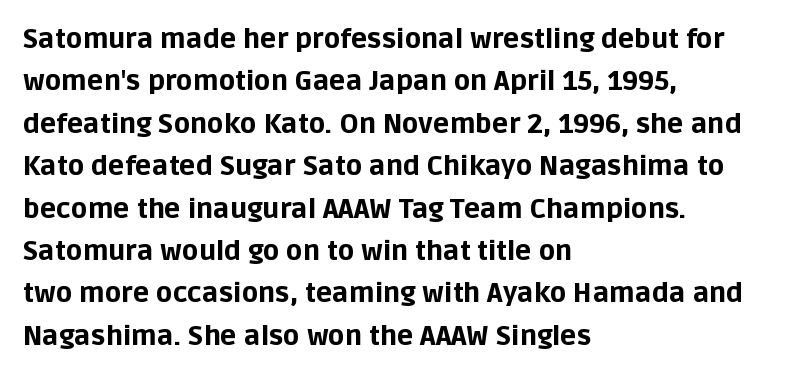
The image shows 27 px bold type, upright; set left-aligned, normal line spacing (1.57x), normal letter spacing, not underlined.
